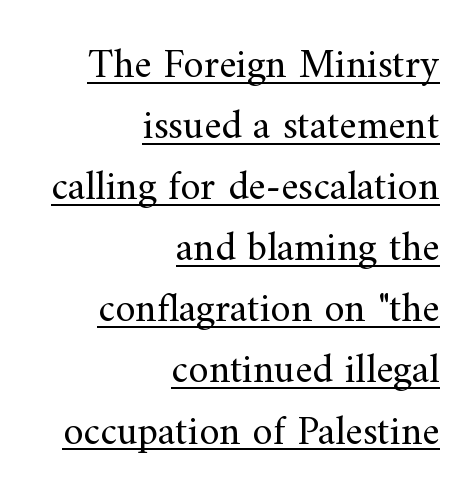
Q: Is the text bold? A: No.
Q: Is the text italic (slanted)? A: No, it is upright.
Q: Is the typeface a serif or a sans-serif typeface? A: Serif.
Q: Is the text underlined? A: Yes.
Q: How is the paragraph aligned? A: Right-aligned.
Q: Is the spacing between letters normal or unusually wide? A: Normal.
Q: Is the spacing between lines tight, normal or loose? A: Normal.
Q: Width (condensed, normal, or wide)? A: Normal.
Q: Stroke contrast? A: Medium.
Q: x-height? A: Small.
Q: Monospaced? A: No.
